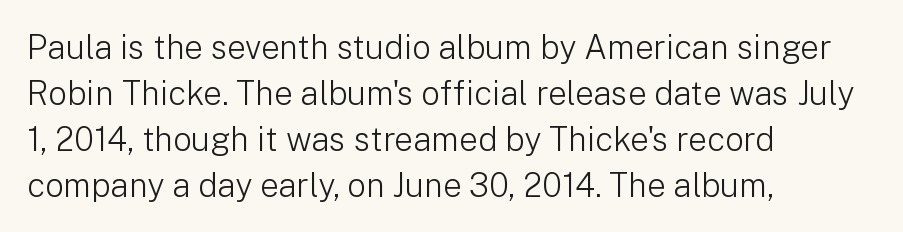
The image shows 33 px light sans-serif type, upright; set left-aligned, normal line spacing (1.39x), normal letter spacing, not underlined; low stroke contrast and a medium x-height.
